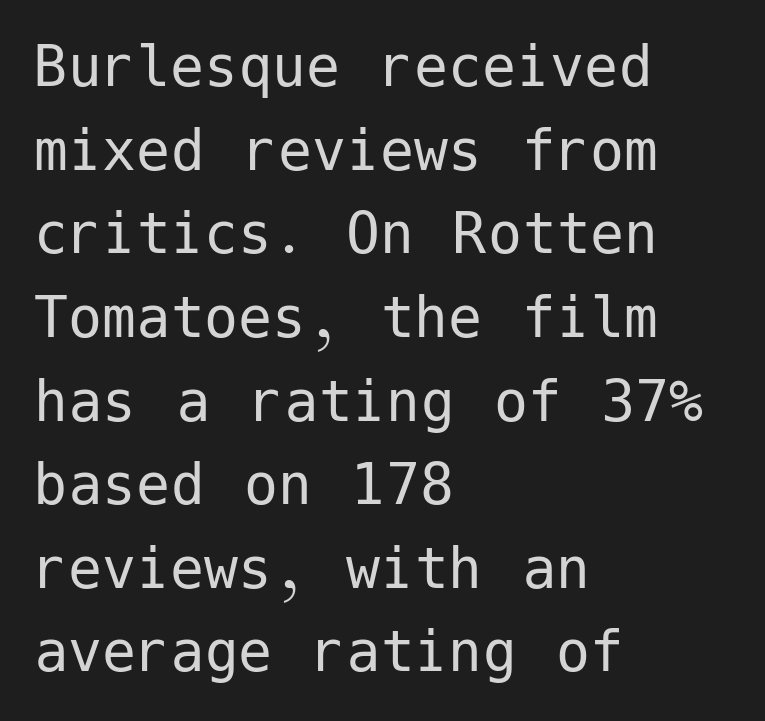
The passage is arranged the way most books set body copy — flush left. These glyphs show unthickened strokes, regular width or finer. The words here are not underlined. Serifs: no, the terminals of the letterforms are clean. Students, note that the glyphs here touch the page at normal intervals.
